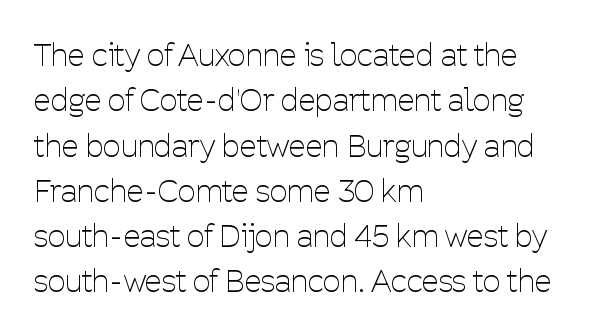
Q: Is the text bold? A: No.
Q: Is the text italic (slanted)? A: No, it is upright.
Q: Is the typeface a serif or a sans-serif typeface? A: Sans-serif.
Q: Is the text underlined? A: No.
Q: How is the paragraph aligned? A: Left-aligned.
Q: Is the spacing between letters normal or unusually wide? A: Normal.
Q: Is the spacing between lines tight, normal or loose? A: Normal.
Q: Width (condensed, normal, or wide)? A: Condensed.
Q: Stroke contrast? A: Low.
Q: x-height? A: Medium.
Q: Monospaced? A: No.
